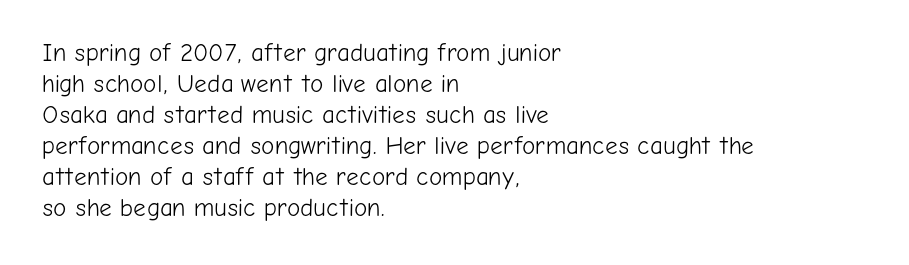
{"italic": "no", "bold": "no", "underline": "no", "align": "left", "line_spacing_ratio": 1.24, "letter_spacing": "normal", "letter_spacing_em": 0.0, "glyph_px": 25}
